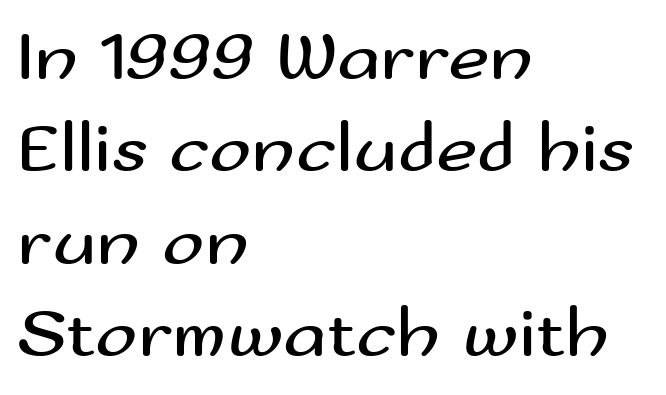
Q: Is the text bold? A: No.
Q: Is the text italic (slanted)? A: No, it is upright.
Q: Is the typeface a serif or a sans-serif typeface? A: Sans-serif.
Q: Is the text underlined? A: No.
Q: How is the paragraph aligned? A: Left-aligned.
Q: Is the spacing between letters normal or unusually wide? A: Normal.
Q: Is the spacing between lines tight, normal or loose? A: Normal.
Q: Width (condensed, normal, or wide)? A: Wide.
Q: Stroke contrast? A: Medium.
Q: x-height? A: Small.
Q: Monospaced? A: No.
